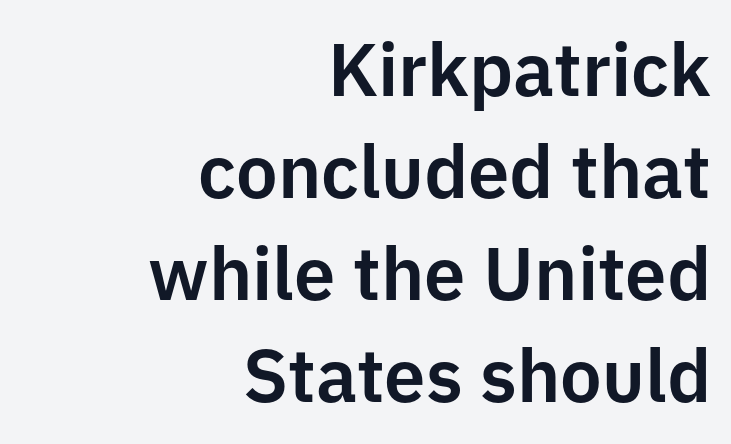
Q: Is the text italic (slanted)? A: No, it is upright.
Q: Is the typeface a serif or a sans-serif typeface? A: Sans-serif.
Q: Is the text underlined? A: No.
Q: How is the paragraph aligned? A: Right-aligned.
Q: Is the spacing between letters normal or unusually wide? A: Normal.
Q: Is the spacing between lines tight, normal or loose? A: Normal.
Q: Width (condensed, normal, or wide)? A: Normal.
Q: Stroke contrast? A: Low.
Q: x-height? A: Medium.
Q: Monospaced? A: No.
